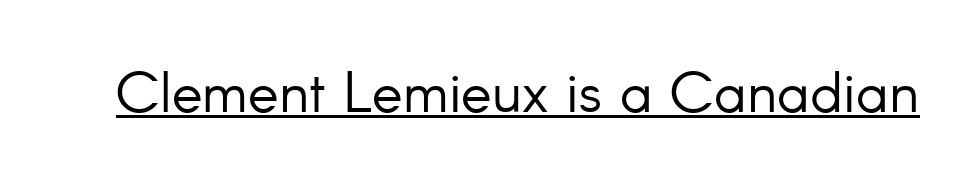
Q: Is the text bold? A: No.
Q: Is the text italic (slanted)? A: No, it is upright.
Q: Is the typeface a serif or a sans-serif typeface? A: Sans-serif.
Q: Is the text underlined? A: Yes.
Q: Is the spacing between letters normal or unusually wide? A: Normal.
Q: Width (condensed, normal, or wide)? A: Normal.
Q: Stroke contrast? A: Low.
Q: x-height? A: Small.
Q: Monospaced? A: No.
